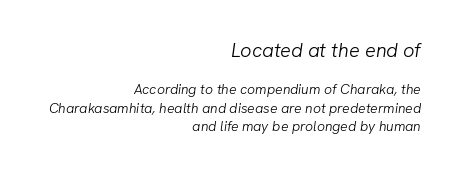
The text block is weighted toward the right margin, trailing off unevenly leftward. Character size in the leading block exceeds that of the trailing block. Designer's note — italics engaged. Does extra space separate the letters? No, they use regular spacing.
